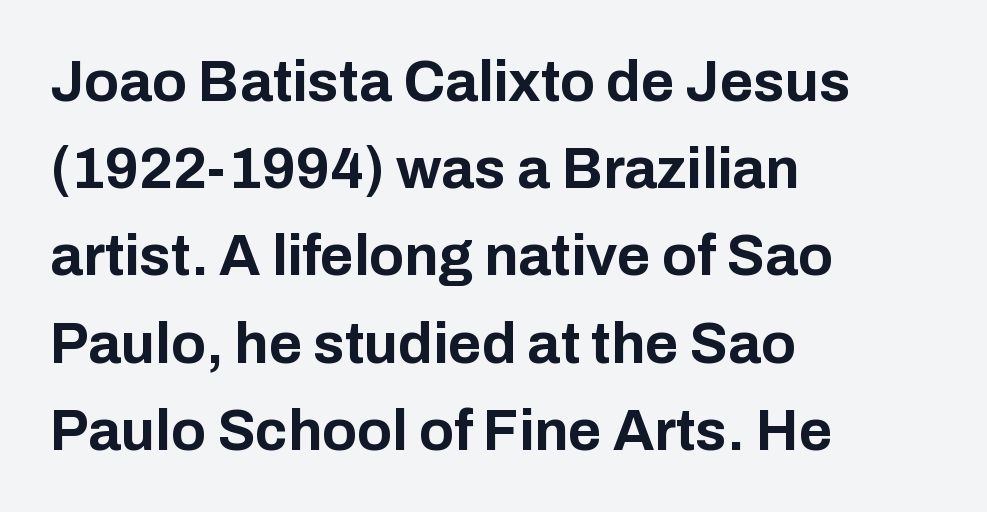
{"serif": "no", "italic": "no", "bold": "yes", "weight": "bold", "width": "normal", "stroke_contrast": "low", "x_height": "medium", "monospaced": "no", "underline": "no", "align": "left", "line_spacing": "normal", "line_spacing_ratio": 1.53, "letter_spacing": "normal", "letter_spacing_em": 0.0, "glyph_px": 57}
